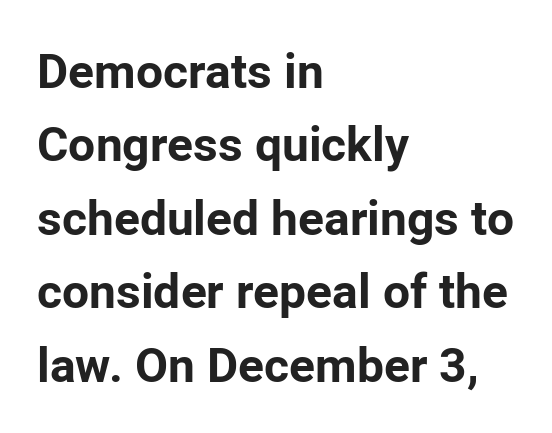
{"serif": "no", "italic": "no", "bold": "yes", "weight": "bold", "width": "normal", "stroke_contrast": "low", "x_height": "medium", "monospaced": "no", "underline": "no", "align": "left", "line_spacing": "normal", "line_spacing_ratio": 1.53, "letter_spacing": "normal", "letter_spacing_em": 0.0, "glyph_px": 48}
